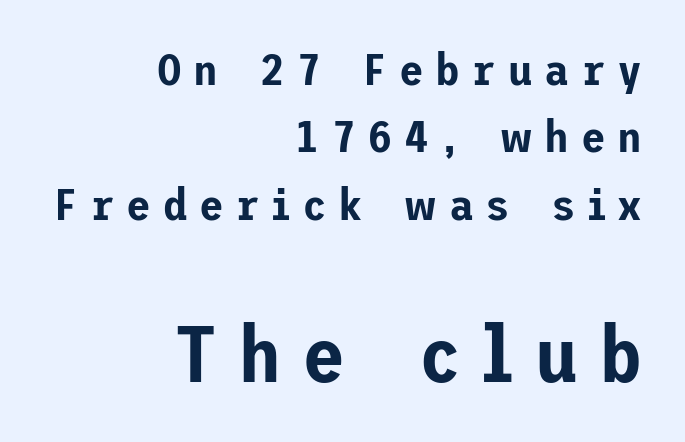
{"serif": "no", "italic": "no", "width": "normal", "stroke_contrast": "low", "x_height": "medium", "underline": "no", "align": "right", "line_spacing": "normal", "line_spacing_ratio": 1.5, "letter_spacing": "wide", "letter_spacing_em": 0.26, "larger_block": "second", "size_ratio": 1.76, "glyph_px": 79}
